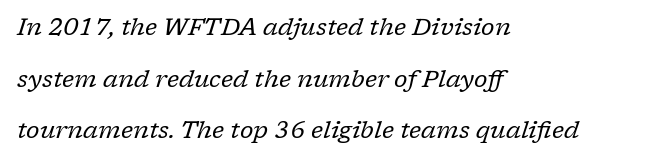
{"italic": "yes", "lean": "right", "slant_degrees": 17, "bold": "no", "underline": "no", "align": "left", "line_spacing": "loose", "line_spacing_ratio": 2.15, "letter_spacing": "normal", "letter_spacing_em": 0.0, "glyph_px": 24}
